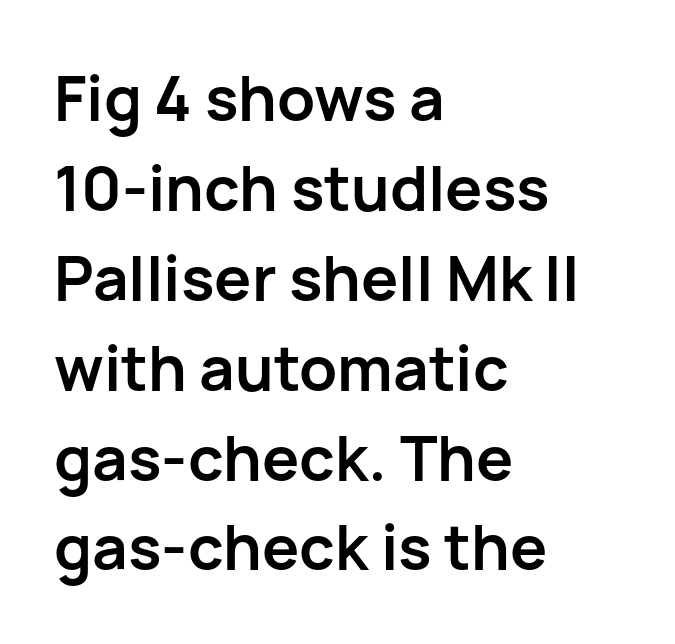
{"serif": "no", "italic": "no", "bold": "yes", "weight": "semibold", "width": "normal", "stroke_contrast": "low", "x_height": "medium", "monospaced": "no", "underline": "no", "align": "left", "line_spacing": "normal", "line_spacing_ratio": 1.45, "letter_spacing": "normal", "letter_spacing_em": 0.0, "glyph_px": 62}
